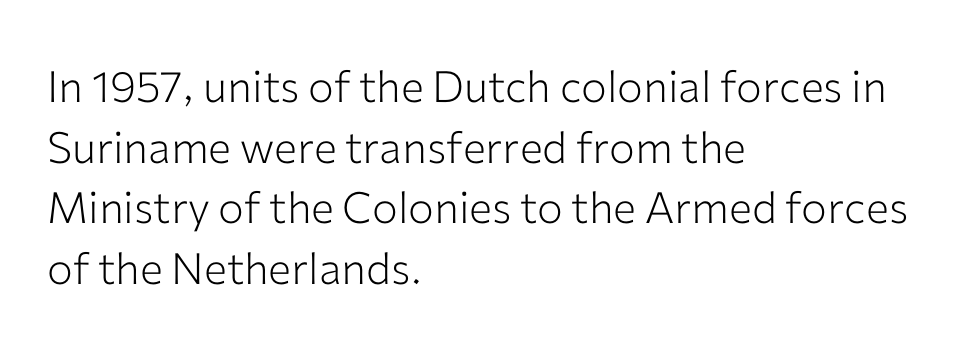
The strokes are not fattened; the text isn't bold. Characters follow at the spacing the type designer built in. Teacher's note: observe the even left margin — that is flush-left alignment. Is this a fixed-width face? No — the glyphs have proportional, varying widths. Rows of type keep a routine distance in the vertical direction.
